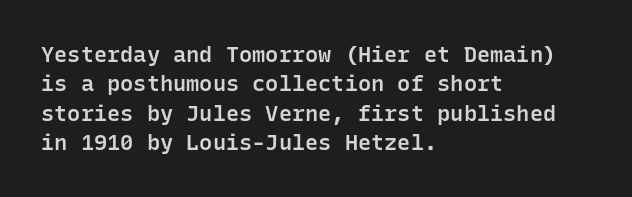
Unmarked baselines from the first word to the last. Does the copy run flush right? No — it runs flush left. Every stem runs plumb, perpendicular to the baseline. Each glyph is drawn with semibold strokes, heavier than normal yet not fully bold. The rendering keeps characters at their native spacing.
